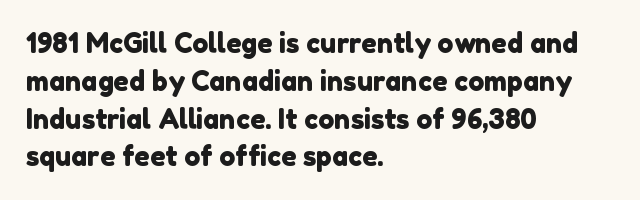
{"underline": "no", "align": "left", "line_spacing": "normal", "line_spacing_ratio": 1.4, "letter_spacing": "normal", "letter_spacing_em": 0.0, "glyph_px": 27}
